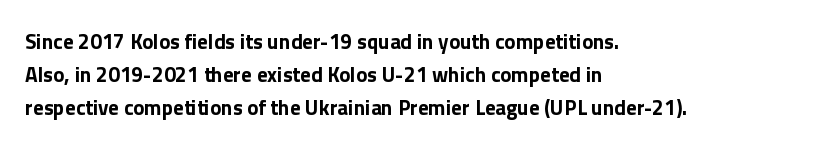
The image shows 21 px bold type, upright; set left-aligned, normal line spacing (1.57x), normal letter spacing, not underlined.
